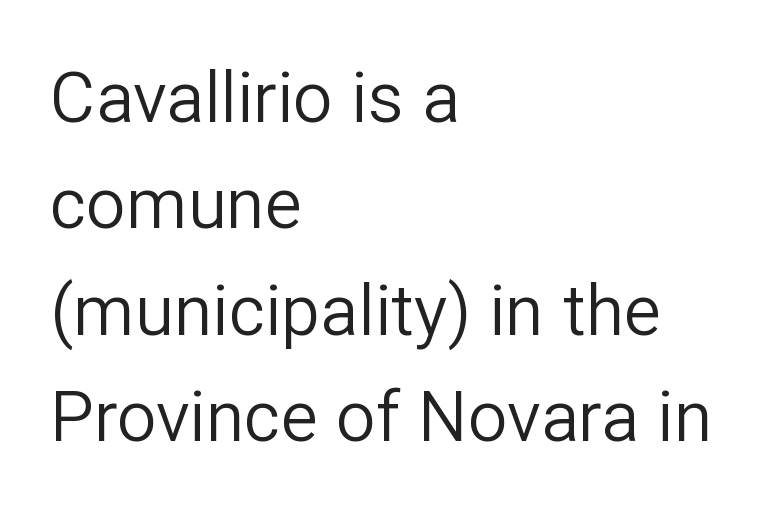
Q: Is the text bold? A: No.
Q: Is the text italic (slanted)? A: No, it is upright.
Q: Is the typeface a serif or a sans-serif typeface? A: Sans-serif.
Q: Is the text underlined? A: No.
Q: How is the paragraph aligned? A: Left-aligned.
Q: Is the spacing between letters normal or unusually wide? A: Normal.
Q: Is the spacing between lines tight, normal or loose? A: Normal.
Q: Width (condensed, normal, or wide)? A: Normal.
Q: Stroke contrast? A: Low.
Q: x-height? A: Medium.
Q: Monospaced? A: No.
